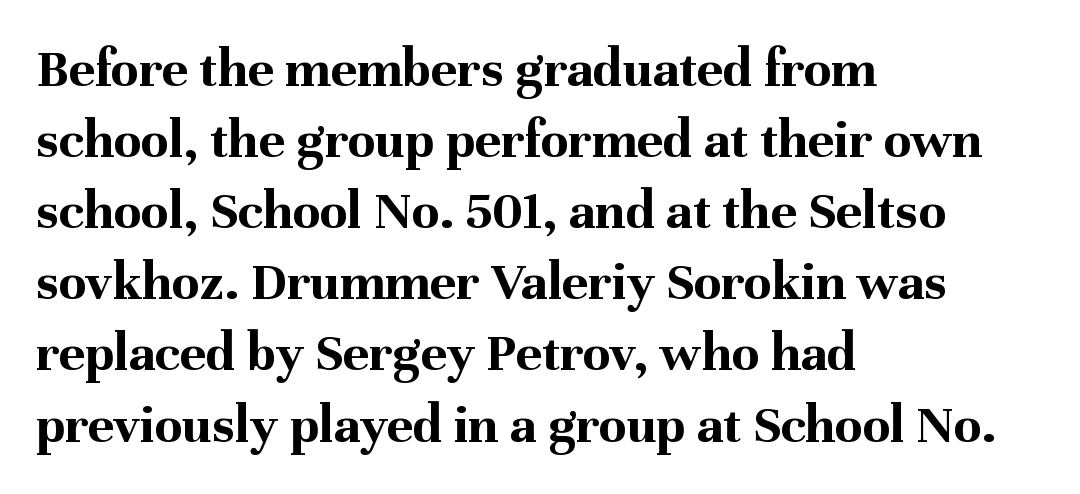
The image shows 56 px bold serif type, upright; set left-aligned, normal line spacing (1.27x), normal letter spacing, not underlined; medium stroke contrast and a medium x-height.
